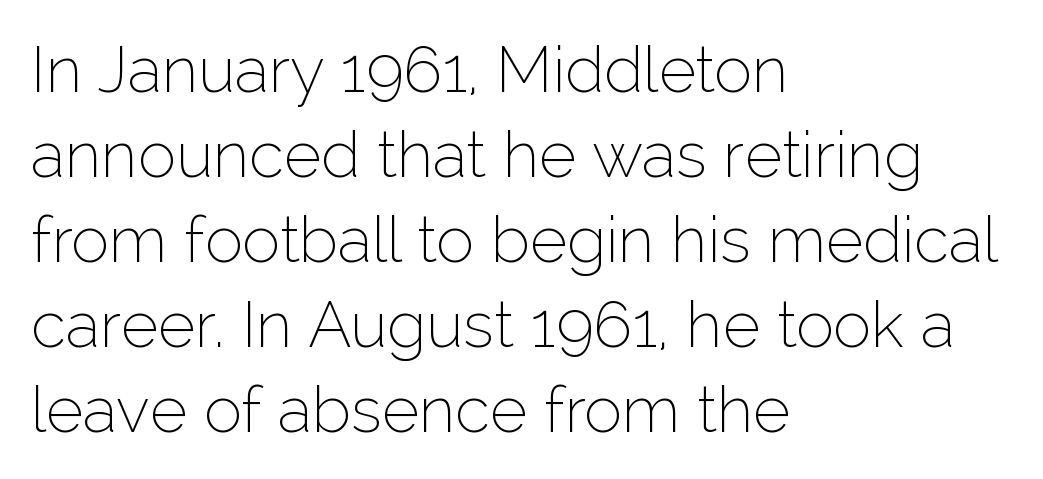
{"serif": "no", "italic": "no", "bold": "no", "weight": "thin", "width": "normal", "stroke_contrast": "low", "x_height": "medium", "monospaced": "no", "underline": "no", "align": "left", "line_spacing": "normal", "line_spacing_ratio": 1.33, "letter_spacing": "normal", "letter_spacing_em": 0.0, "glyph_px": 64}
